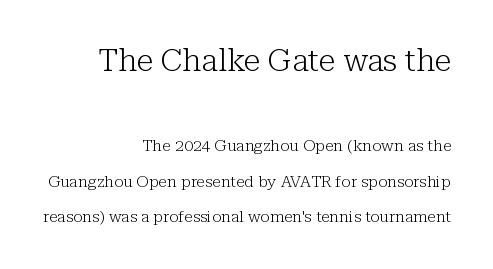
{"serif": "yes", "italic": "no", "bold": "no", "weight": "light", "width": "normal", "stroke_contrast": "low", "x_height": "medium", "monospaced": "no", "underline": "no", "align": "right", "line_spacing": "loose", "line_spacing_ratio": 2.23, "letter_spacing": "normal", "letter_spacing_em": 0.0, "larger_block": "first", "size_ratio": 1.94, "glyph_px": 31}
